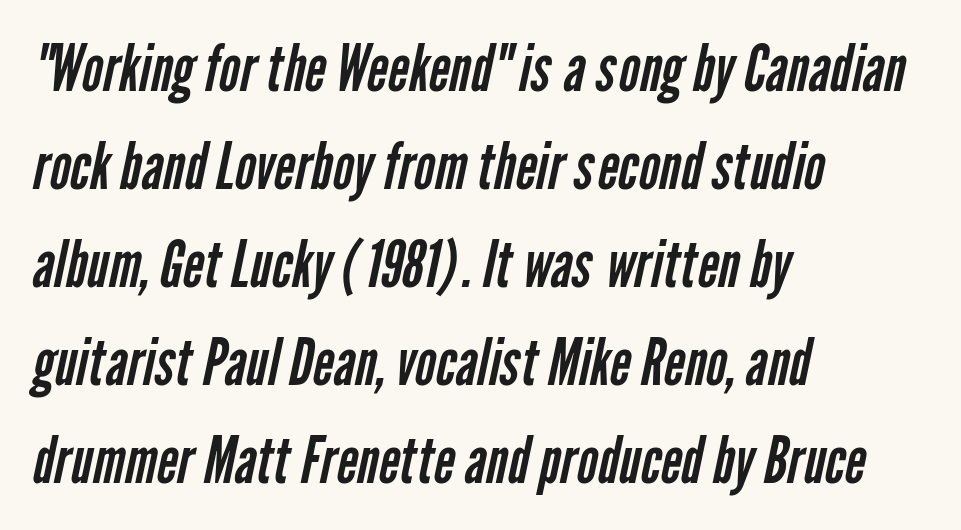
{"serif": "no", "bold": "no", "weight": "regular", "width": "condensed", "stroke_contrast": "low", "x_height": "medium", "monospaced": "no", "underline": "no", "align": "left", "line_spacing": "normal", "line_spacing_ratio": 1.53, "letter_spacing": "normal", "letter_spacing_em": 0.0, "glyph_px": 64}
